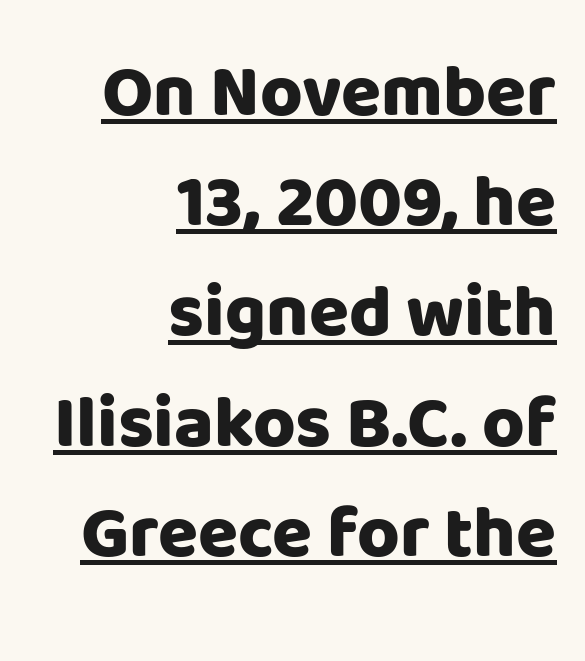
The image shows 73 px heavy sans-serif type, upright; set right-aligned, normal line spacing (1.51x), normal letter spacing, underlined; low stroke contrast and a large x-height.
